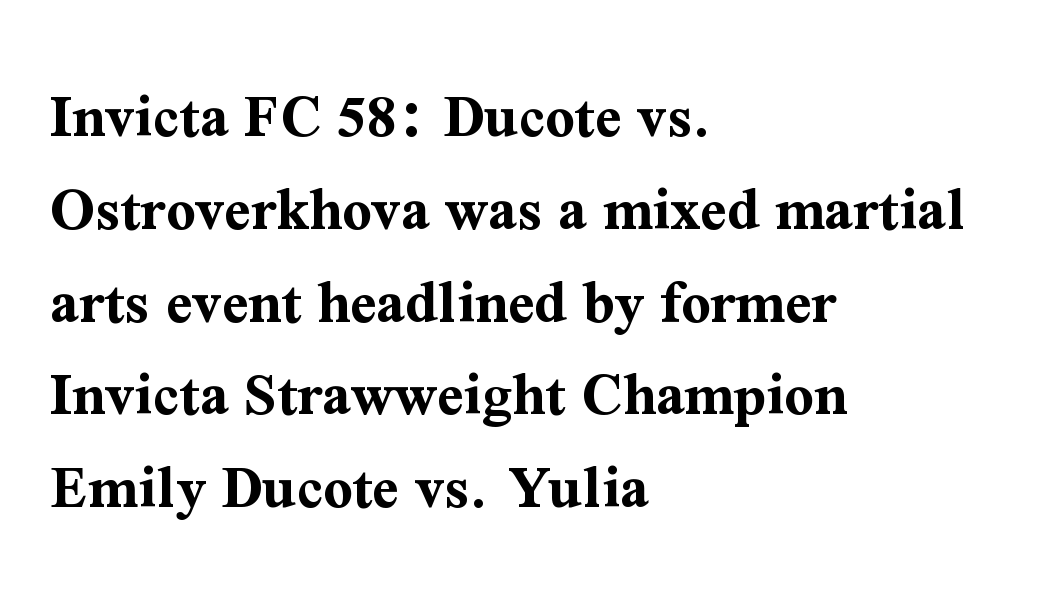
This sample keeps an unexceptional amount of space between lines. Line starts are locked; line ends wander. A typesetter would call this proportional, since set widths differ per character. Tall strokes in this sample are plumb rather than angled. Underlining? Definitely not there.
